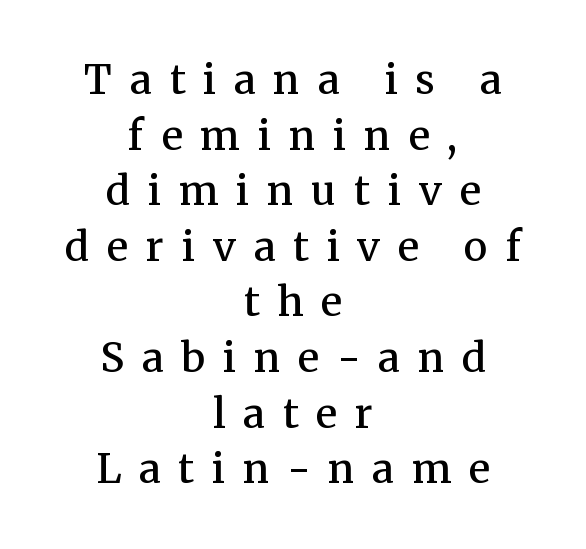
The image shows 40 px semibold serif type, upright; set centered, normal line spacing (1.39x), unusually wide letter spacing (+0.45 em), not underlined; medium stroke contrast and a medium x-height.
